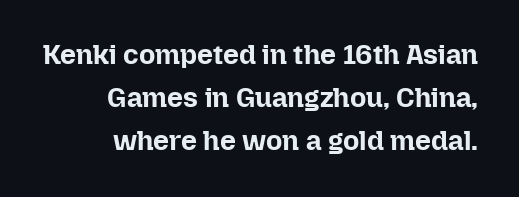
Q: Is the text bold? A: Yes.
Q: Is the text italic (slanted)? A: No, it is upright.
Q: Is the text underlined? A: No.
Q: How is the paragraph aligned? A: Right-aligned.
Q: Is the spacing between letters normal or unusually wide? A: Normal.
Q: Is the spacing between lines tight, normal or loose? A: Normal.
Q: Width (condensed, normal, or wide)? A: Normal.
Q: Stroke contrast? A: Low.
Q: x-height? A: Medium.
Q: Monospaced? A: No.
